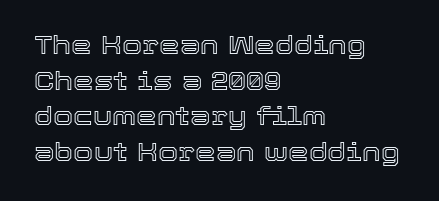
The image shows 26 px text type, upright; set left-aligned, normal line spacing (1.37x), normal letter spacing, not underlined.
